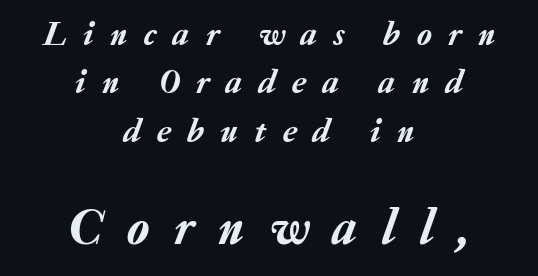
Q: Is the text italic (slanted)? A: Yes, it leans right by about 20 degrees.
Q: Is the text underlined? A: No.
Q: How is the paragraph aligned? A: Centered.
Q: Is the spacing between letters normal or unusually wide? A: Unusually wide.
Q: Is the spacing between lines tight, normal or loose? A: Normal.
Q: Which block of text is set in a larger size, the first (top) or the second (bottom)? A: The second (bottom) one.
Q: Width (condensed, normal, or wide)? A: Normal.
Q: Stroke contrast? A: Low.
Q: x-height? A: Medium.
Q: Monospaced? A: No.
